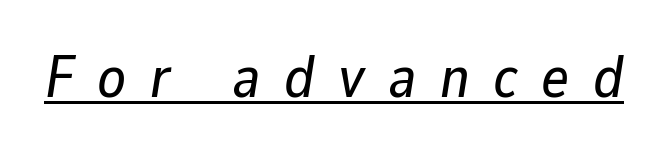
Would a proofreader flag this as italicized? Yes. Letter spacing: wide. A continuous stroke trails under the words, as in a hyperlink. Proportional: the letters do not fall into vertical columns.
